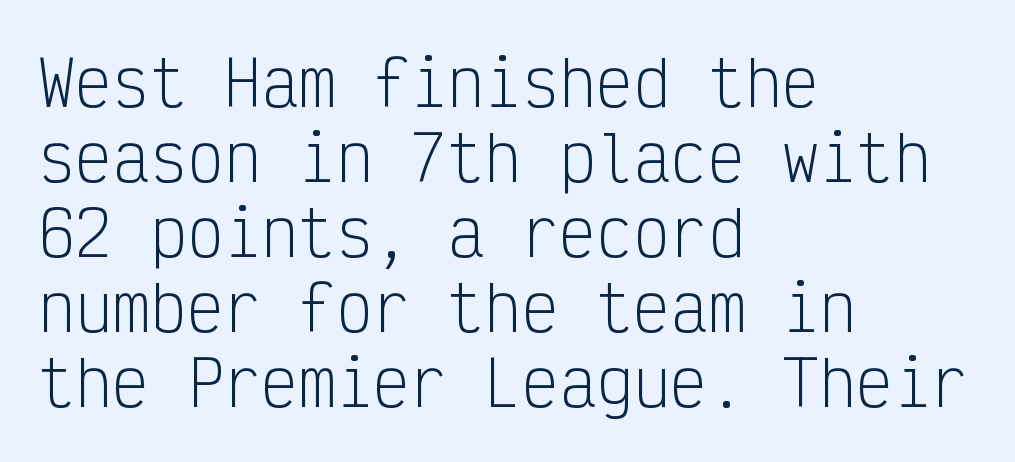
Think standard paragraph weight, or any step lighter than that. Beneath every word, the page is bare. The glyphs in this specimen are sans serif. The letters march in equal steps, a hallmark of fixed-pitch type. This is the regular roman posture of the typeface. The face used here is rendered with its standard letterfit.
